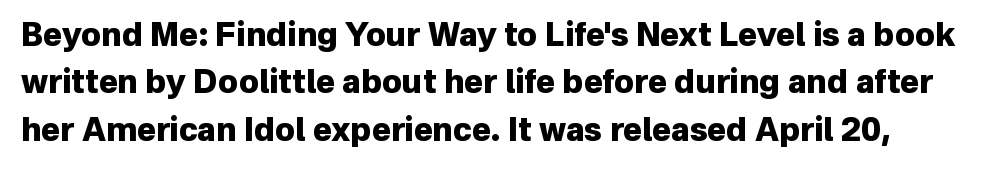
{"serif": "no", "italic": "no", "bold": "yes", "weight": "heavy", "width": "normal", "stroke_contrast": "low", "x_height": "medium", "monospaced": "no", "underline": "no", "line_spacing": "normal", "line_spacing_ratio": 1.48, "letter_spacing": "normal", "letter_spacing_em": 0.0, "glyph_px": 32}
